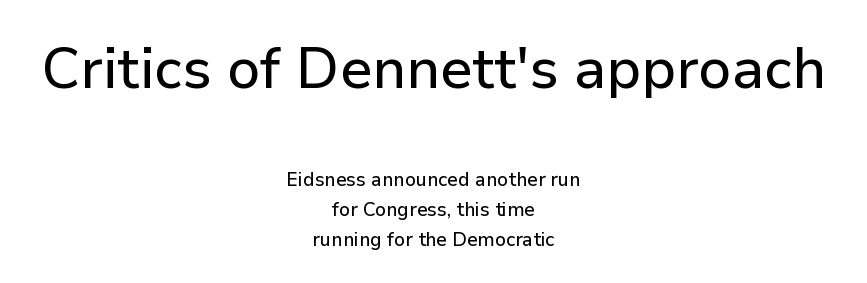
{"serif": "no", "italic": "no", "width": "normal", "stroke_contrast": "low", "x_height": "medium", "monospaced": "no", "underline": "no", "align": "center", "line_spacing": "normal", "line_spacing_ratio": 1.58, "letter_spacing": "normal", "letter_spacing_em": 0.0, "larger_block": "first", "size_ratio": 3.0, "glyph_px": 57}
